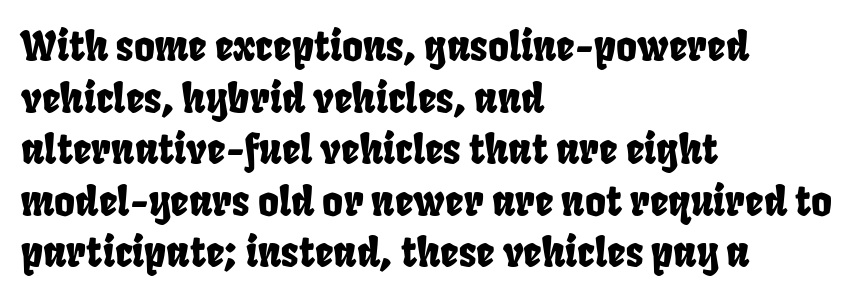
{"serif": "no", "width": "condensed", "stroke_contrast": "low", "x_height": "large", "monospaced": "no", "underline": "no", "align": "left", "line_spacing": "normal", "line_spacing_ratio": 1.29, "letter_spacing": "normal", "letter_spacing_em": 0.0, "glyph_px": 40}
